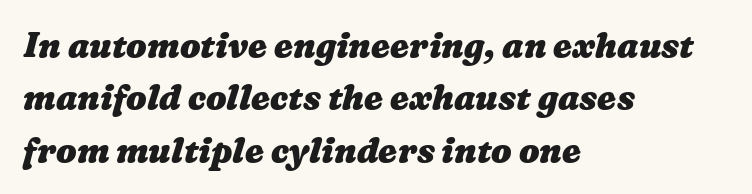
The image shows 34 px heavy, wide type; set left-aligned, normal line spacing (1.54x), normal letter spacing, not underlined; medium stroke contrast and a medium x-height.
